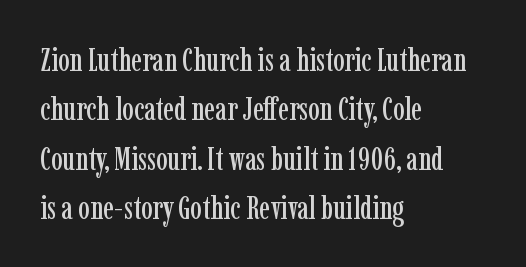
Q: Is the text italic (slanted)? A: No, it is upright.
Q: Is the typeface a serif or a sans-serif typeface? A: Serif.
Q: Is the text underlined? A: No.
Q: How is the paragraph aligned? A: Left-aligned.
Q: Is the spacing between letters normal or unusually wide? A: Normal.
Q: Is the spacing between lines tight, normal or loose? A: Normal.
Q: Width (condensed, normal, or wide)? A: Condensed.
Q: Stroke contrast? A: Low.
Q: x-height? A: Medium.
Q: Monospaced? A: No.
